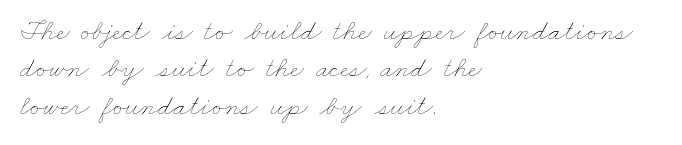
The image shows 29 px thin, wide type; set left-aligned, normal line spacing (1.29x), normal letter spacing, not underlined; low stroke contrast and a small x-height.
